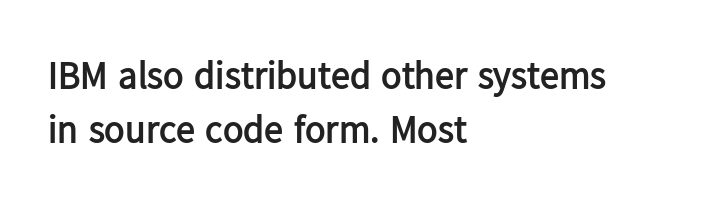
{"serif": "no", "italic": "no", "bold": "yes", "weight": "semibold", "width": "normal", "stroke_contrast": "low", "x_height": "medium", "monospaced": "no", "underline": "no", "align": "left", "line_spacing": "normal", "line_spacing_ratio": 1.43, "letter_spacing": "normal", "letter_spacing_em": 0.0, "glyph_px": 38}
